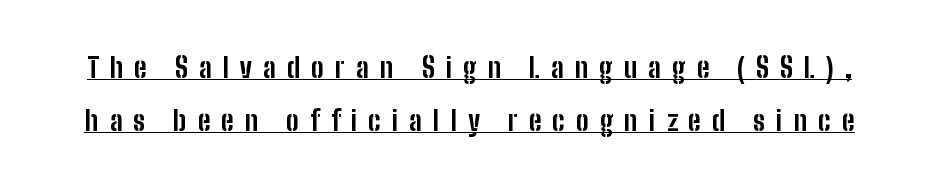
{"italic": "no", "bold": "yes", "underline": "yes", "line_spacing": "loose", "line_spacing_ratio": 1.95, "letter_spacing": "wide", "letter_spacing_em": 0.41, "glyph_px": 27}
